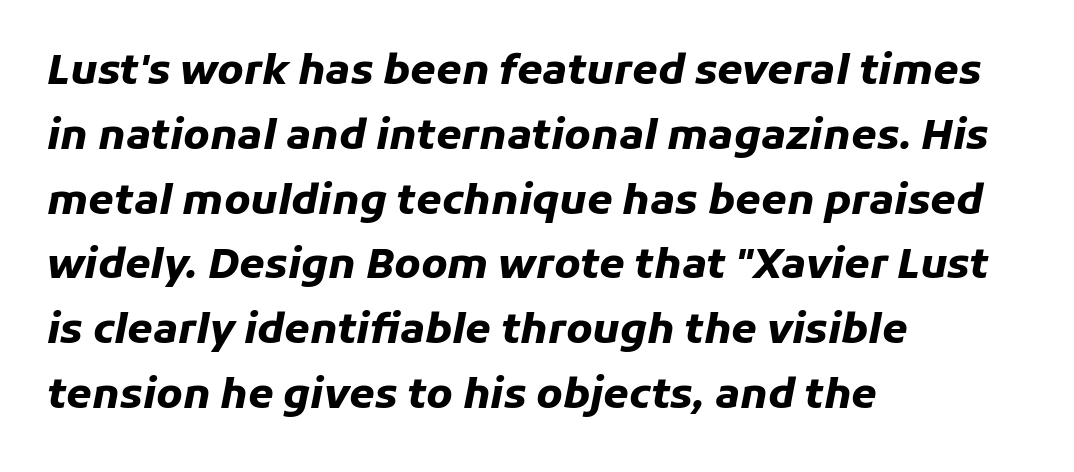
The image shows 41 px heavy type, italic (leaning right); set left-aligned, normal line spacing (1.58x), normal letter spacing, not underlined; low stroke contrast and a medium x-height.
